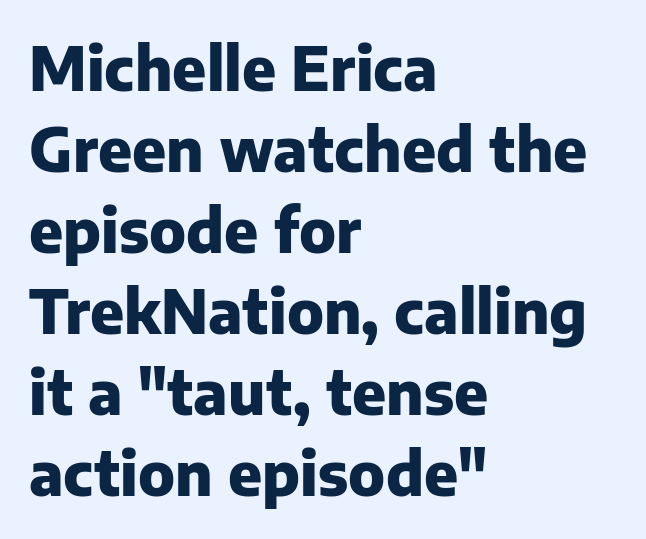
Q: Is the text bold? A: Yes.
Q: Is the text italic (slanted)? A: No, it is upright.
Q: Is the typeface a serif or a sans-serif typeface? A: Sans-serif.
Q: Is the text underlined? A: No.
Q: How is the paragraph aligned? A: Left-aligned.
Q: Is the spacing between letters normal or unusually wide? A: Normal.
Q: Is the spacing between lines tight, normal or loose? A: Normal.
Q: Width (condensed, normal, or wide)? A: Normal.
Q: Stroke contrast? A: Low.
Q: x-height? A: Medium.
Q: Monospaced? A: No.
